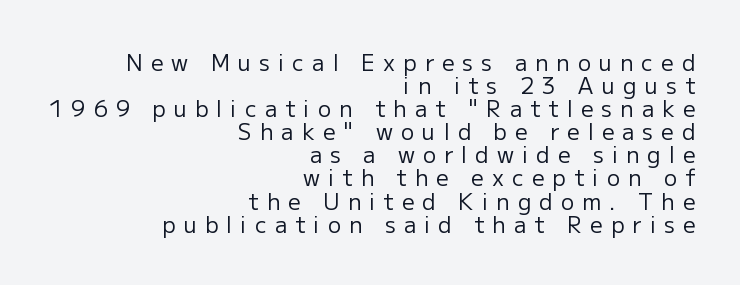
{"italic": "no", "bold": "no", "underline": "no", "align": "right", "line_spacing": "tight", "line_spacing_ratio": 1.05, "letter_spacing": "wide", "letter_spacing_em": 0.37, "glyph_px": 22}
